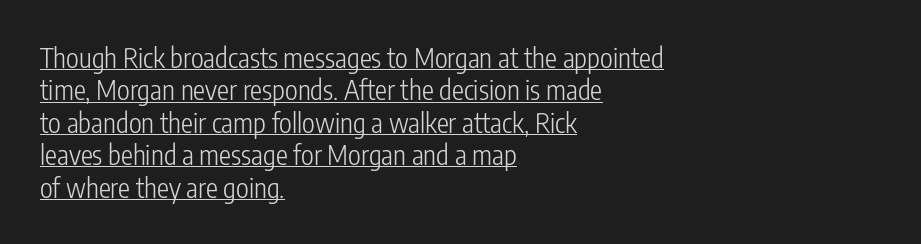
The letters look calm and open, with moderate or lighter stems. These lines were composed using upright roman letters. Between one letter and the next there's only the usual sliver of space. A baseline rule has been typeset under these characters.
